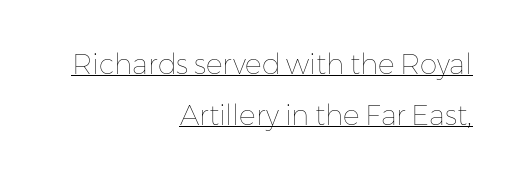
The image shows 28 px thin type, upright; set right-aligned, line spacing 1.82x, normal letter spacing, underlined; low stroke contrast and a medium x-height.
